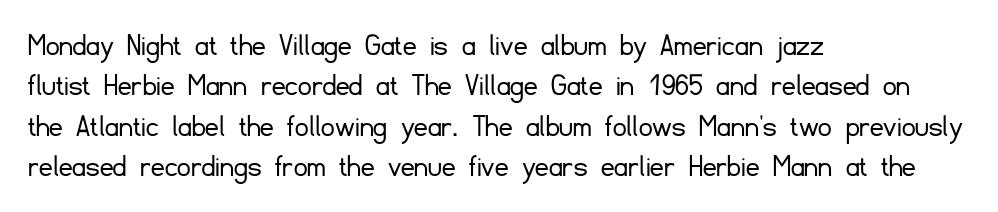
{"serif": "no", "italic": "no", "bold": "no", "weight": "light", "width": "normal", "stroke_contrast": "low", "x_height": "small", "monospaced": "no", "underline": "no", "align": "left", "line_spacing_ratio": 1.22, "letter_spacing": "normal", "letter_spacing_em": 0.0, "glyph_px": 33}
